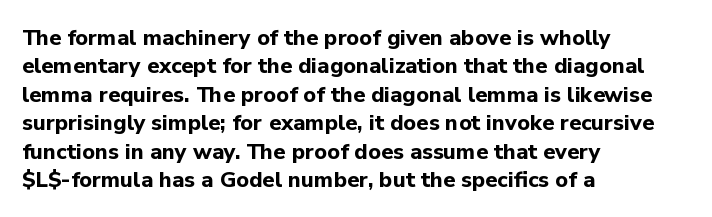
The image shows 22 px bold type, upright; set left-aligned, normal line spacing (1.29x), normal letter spacing, not underlined.
